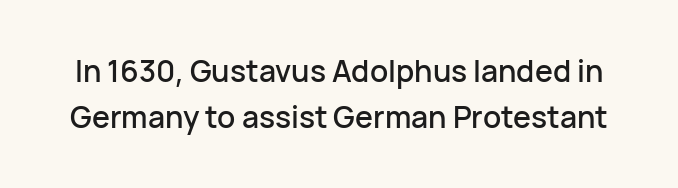
Q: Is the text italic (slanted)? A: No, it is upright.
Q: Is the typeface a serif or a sans-serif typeface? A: Sans-serif.
Q: Is the text underlined? A: No.
Q: Is the spacing between letters normal or unusually wide? A: Normal.
Q: Is the spacing between lines tight, normal or loose? A: Normal.
Q: Width (condensed, normal, or wide)? A: Normal.
Q: Stroke contrast? A: Low.
Q: x-height? A: Medium.
Q: Monospaced? A: No.
